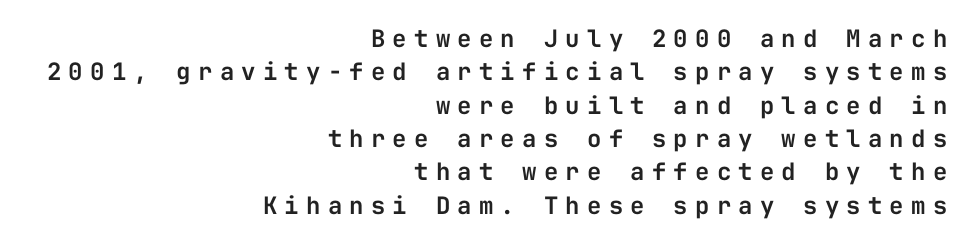
Each word looks stretched out because of the extra space between its letters. If you drew a ruler down the right edge, every line would touch it. The words here are not underlined. How would I describe the line gaps? Plain and ordinary.
